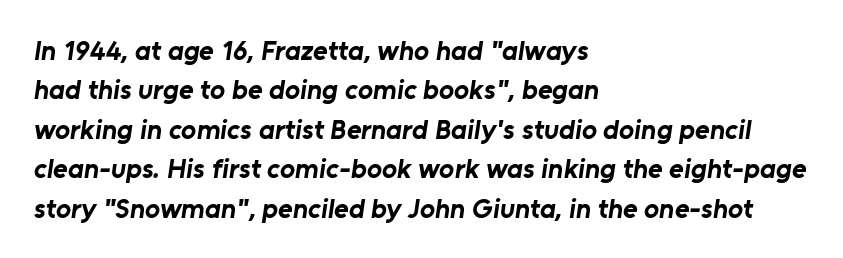
{"serif": "no", "bold": "yes", "weight": "bold", "width": "normal", "stroke_contrast": "low", "x_height": "medium", "monospaced": "no", "underline": "no", "align": "left", "line_spacing": "normal", "line_spacing_ratio": 1.41, "letter_spacing": "normal", "letter_spacing_em": 0.0, "glyph_px": 28}
